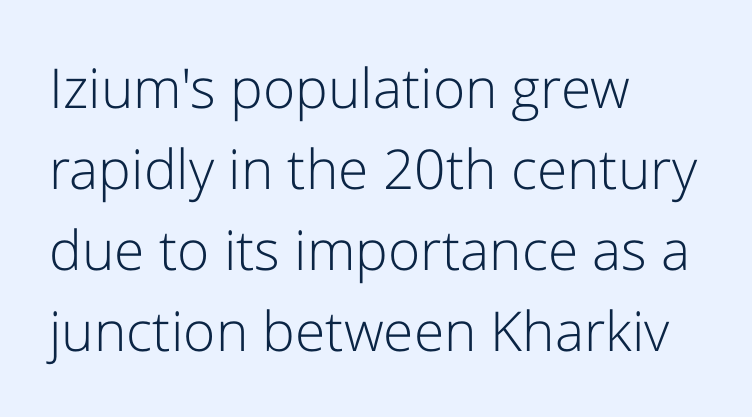
{"serif": "no", "italic": "no", "bold": "no", "weight": "light", "width": "normal", "stroke_contrast": "low", "x_height": "medium", "monospaced": "no", "underline": "no", "align": "left", "line_spacing": "normal", "line_spacing_ratio": 1.47, "letter_spacing": "normal", "letter_spacing_em": 0.0, "glyph_px": 55}
